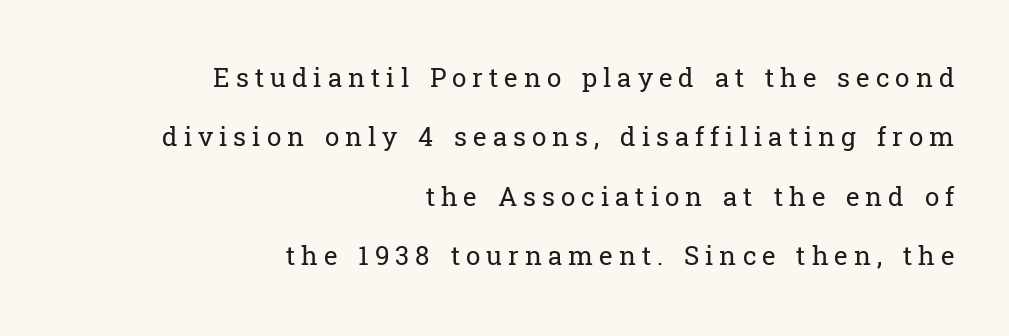
The image shows 26 px text type, upright; set right-aligned, loose line spacing (2.28x), unusually wide letter spacing (+0.23 em), not underlined.
